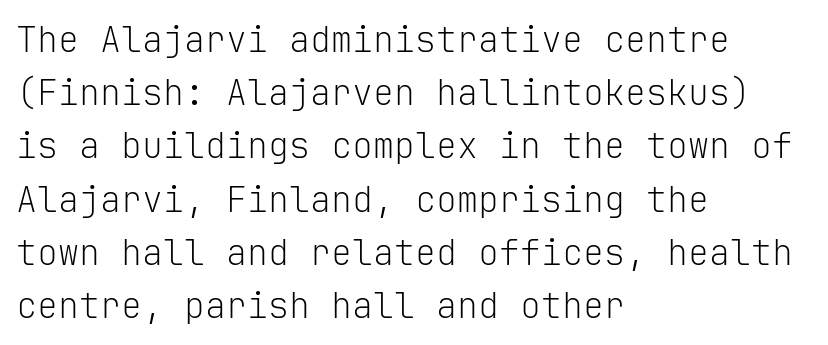
{"serif": "no", "italic": "no", "bold": "no", "weight": "light", "width": "normal", "stroke_contrast": "low", "x_height": "medium", "monospaced": "yes", "underline": "no", "align": "left", "line_spacing": "normal", "line_spacing_ratio": 1.52, "letter_spacing": "normal", "letter_spacing_em": 0.0, "glyph_px": 35}
